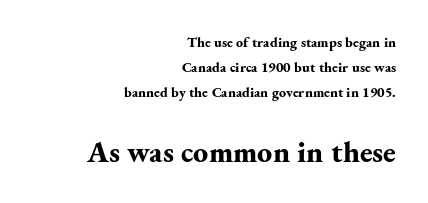
The image shows 30 px bold serif type, upright; set right-aligned, line spacing 1.78x, normal letter spacing, not underlined; the second (bottom) block is 2.14x larger; medium stroke contrast and a small x-height.
